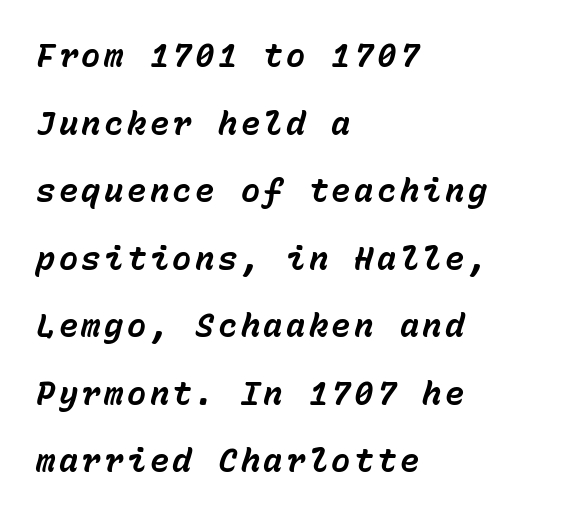
Fixed-width glyphs throughout — classic coding-font behaviour. Strokes here are thick enough to call this a true bold. The lines are quadded left. A bare baseline throughout the passage. When letters slant like this, we call the style italic.
